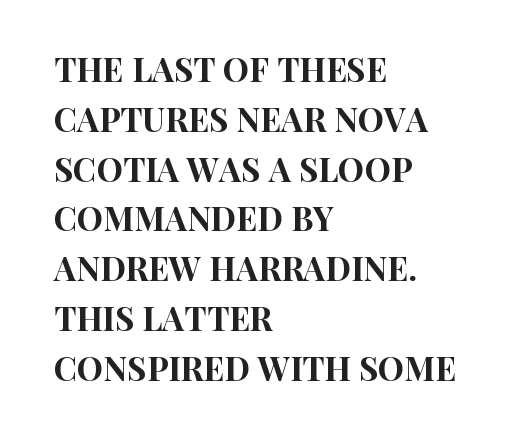
{"serif": "no", "italic": "no", "width": "condensed", "stroke_contrast": "high", "x_height": "large", "monospaced": "no", "underline": "no", "align": "left", "line_spacing": "normal", "line_spacing_ratio": 1.51, "letter_spacing": "normal", "letter_spacing_em": 0.0, "glyph_px": 33}
